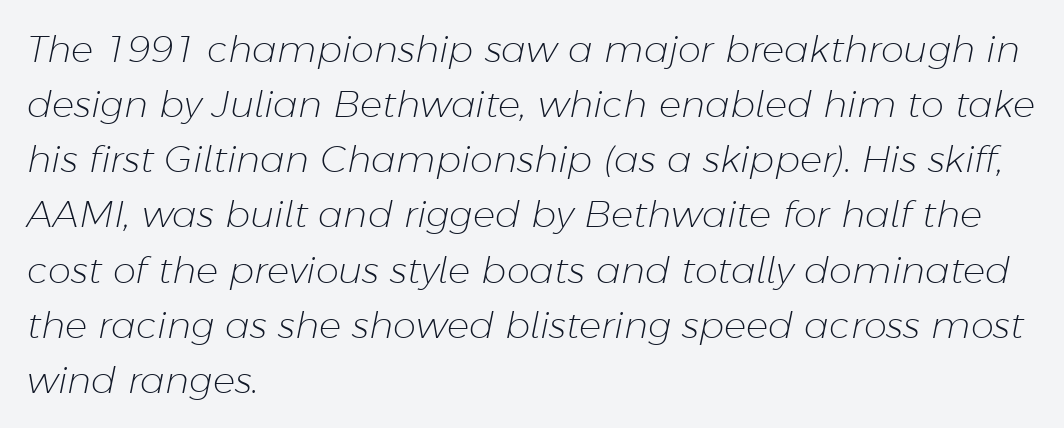
Left-aligned paragraph, ragged on the right. The typeface has the unassuming heft of standard copy or less. This is oblique type, the kind used for emphasis or titles. This sample uses plain, unmodified letter spacing. Underline: absent. Character widths vary here, with narrow letters taking less room than wide ones.
